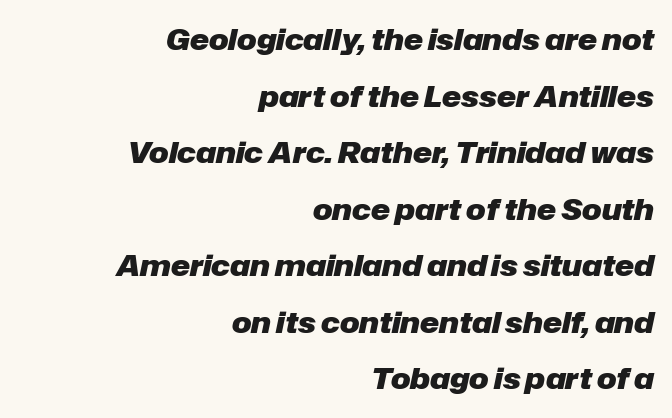
The image shows 29 px heavy type, italic (leaning right); set right-aligned, loose line spacing (1.95x), normal letter spacing, not underlined; low stroke contrast and a medium x-height.
